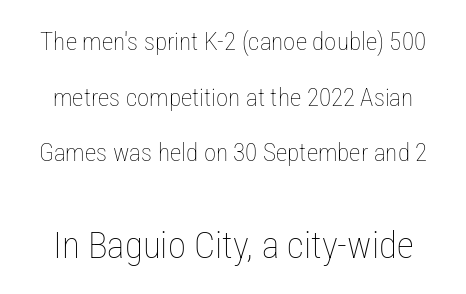
The image shows 37 px thin, condensed type, upright; set loose line spacing (2.23x), normal letter spacing, not underlined; the second (bottom) block is 1.48x larger; low stroke contrast and a medium x-height.
